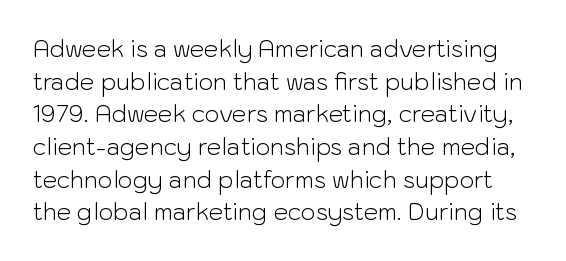
The image shows 23 px text type, upright; set normal line spacing (1.42x), normal letter spacing, not underlined.
